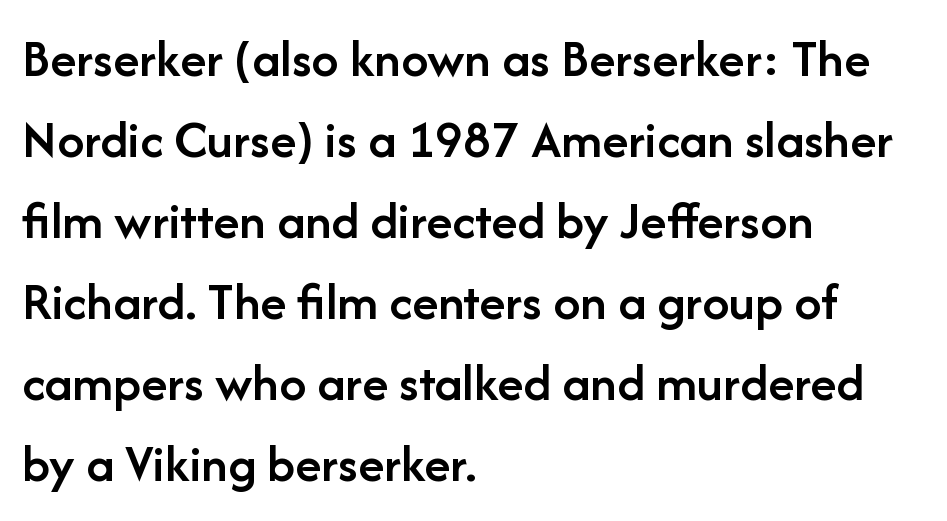
Q: Is the text bold? A: Semi-bold.
Q: Is the text italic (slanted)? A: No, it is upright.
Q: Is the typeface a serif or a sans-serif typeface? A: Sans-serif.
Q: Is the text underlined? A: No.
Q: How is the paragraph aligned? A: Left-aligned.
Q: Is the spacing between letters normal or unusually wide? A: Normal.
Q: Is the spacing between lines tight, normal or loose? A: Normal.
Q: Width (condensed, normal, or wide)? A: Normal.
Q: Stroke contrast? A: Low.
Q: x-height? A: Medium.
Q: Monospaced? A: No.
